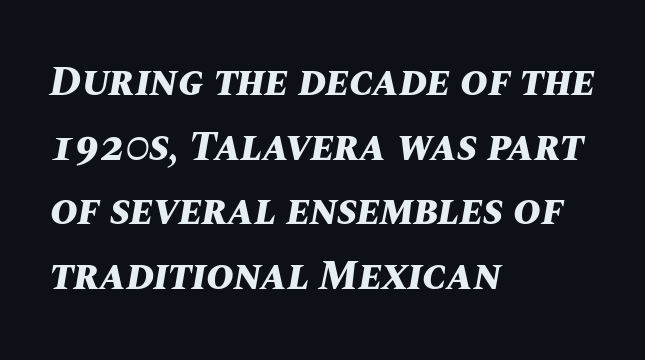
{"italic": "yes", "lean": "right", "slant_degrees": 10, "bold": "yes", "weight": "bold", "width": "normal", "stroke_contrast": "medium", "x_height": "large", "monospaced": "no", "underline": "no", "align": "left", "line_spacing": "normal", "line_spacing_ratio": 1.54, "letter_spacing": "normal", "letter_spacing_em": 0.0, "glyph_px": 42}
